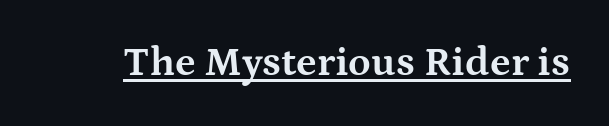
Q: Is the text bold? A: Yes.
Q: Is the text italic (slanted)? A: No, it is upright.
Q: Is the typeface a serif or a sans-serif typeface? A: Serif.
Q: Is the text underlined? A: Yes.
Q: Is the spacing between letters normal or unusually wide? A: Normal.
Q: Width (condensed, normal, or wide)? A: Wide.
Q: Stroke contrast? A: Medium.
Q: x-height? A: Medium.
Q: Monospaced? A: No.
